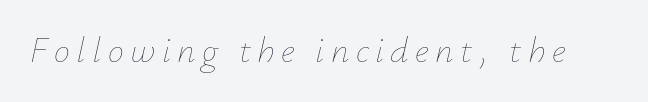
{"italic": "yes", "lean": "right", "slant_degrees": 12, "bold": "no", "weight": "thin", "width": "normal", "stroke_contrast": "low", "x_height": "small", "monospaced": "no", "underline": "no", "glyph_px": 36}
